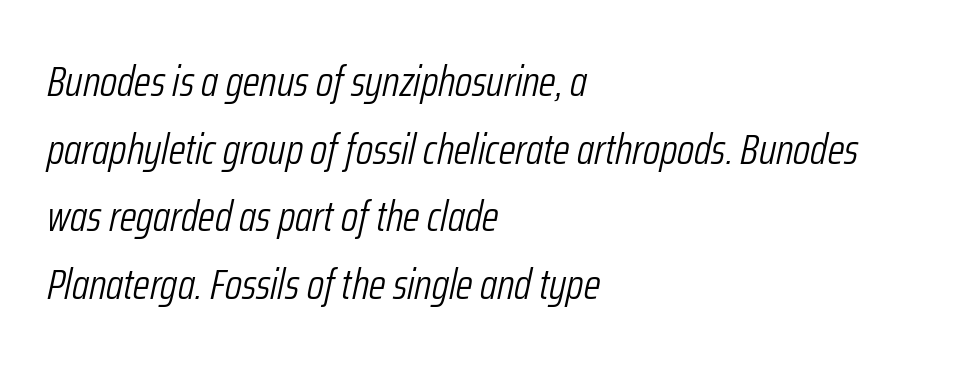
Q: Is the text bold? A: No.
Q: Is the text italic (slanted)? A: Yes, it leans right by about 12 degrees.
Q: Is the text underlined? A: No.
Q: How is the paragraph aligned? A: Left-aligned.
Q: Is the spacing between letters normal or unusually wide? A: Normal.
Q: Is the spacing between lines tight, normal or loose? A: Normal.
Q: Width (condensed, normal, or wide)? A: Condensed.
Q: Stroke contrast? A: Low.
Q: x-height? A: Medium.
Q: Monospaced? A: No.
